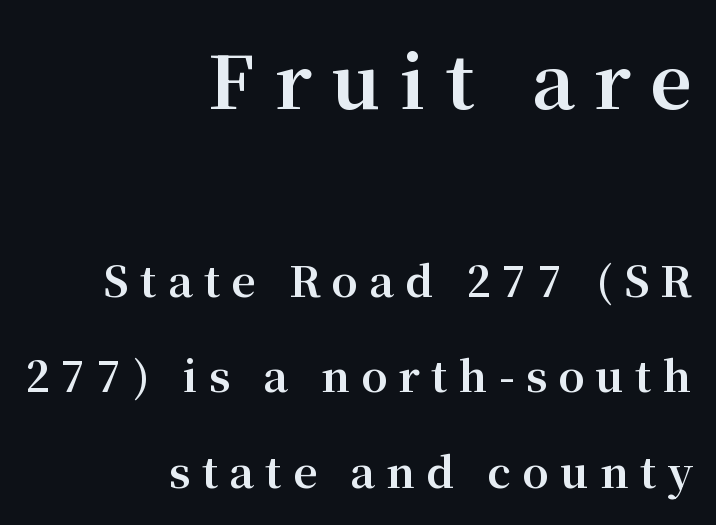
Is there much room between lines? Yes — plenty of vertical air separates them. The typesetter chose a ragged-left arrangement here. The characters display serif detailing at their extremities. This is the regular roman posture of the typeface. Size contrast runs from large at the top to small at the bottom.
